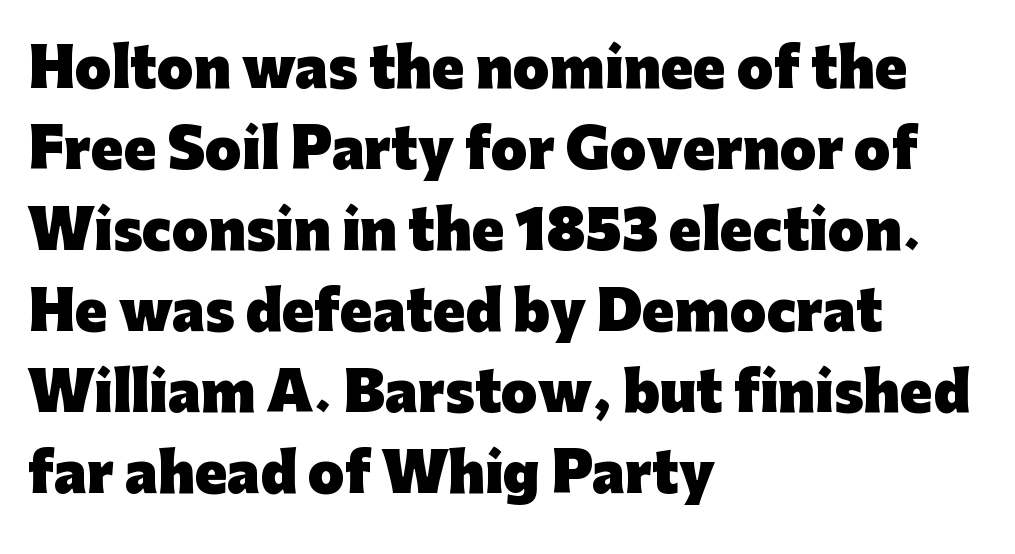
How are the letters spaced? Ordinarily, with no added tracking. Serifs: no, the terminals of the letterforms are clean. Thick stems and heavy bowls — unmistakably bold. Descenders are the only things crossing below the line. A typesetter would call this proportional, since set widths differ per character. Layout note: lines flush left.
